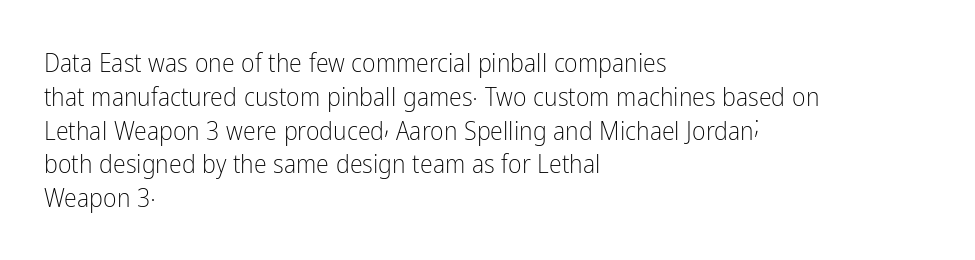
Q: Is the text bold? A: No.
Q: Is the text italic (slanted)? A: No, it is upright.
Q: Is the text underlined? A: No.
Q: How is the paragraph aligned? A: Left-aligned.
Q: Is the spacing between letters normal or unusually wide? A: Normal.
Q: Is the spacing between lines tight, normal or loose? A: Normal.
